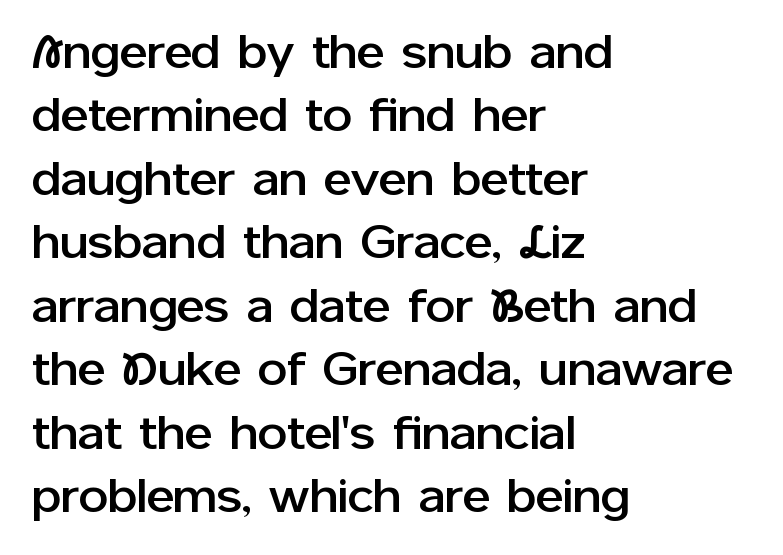
{"serif": "no", "italic": "no", "width": "normal", "stroke_contrast": "low", "x_height": "medium", "monospaced": "no", "underline": "no", "align": "left", "line_spacing": "normal", "line_spacing_ratio": 1.35, "letter_spacing": "normal", "letter_spacing_em": 0.0, "glyph_px": 47}
